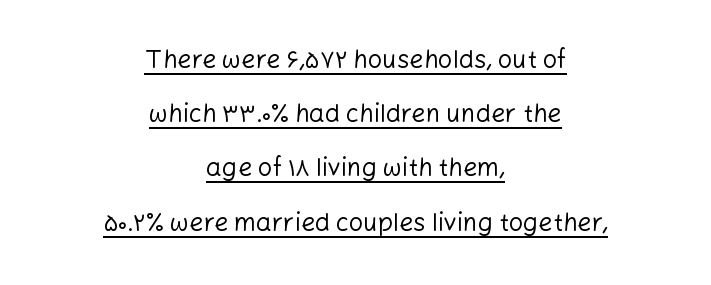
Q: Is the text bold? A: No.
Q: Is the text italic (slanted)? A: No, it is upright.
Q: Is the text underlined? A: Yes.
Q: How is the paragraph aligned? A: Centered.
Q: Is the spacing between letters normal or unusually wide? A: Normal.
Q: Is the spacing between lines tight, normal or loose? A: Loose.
